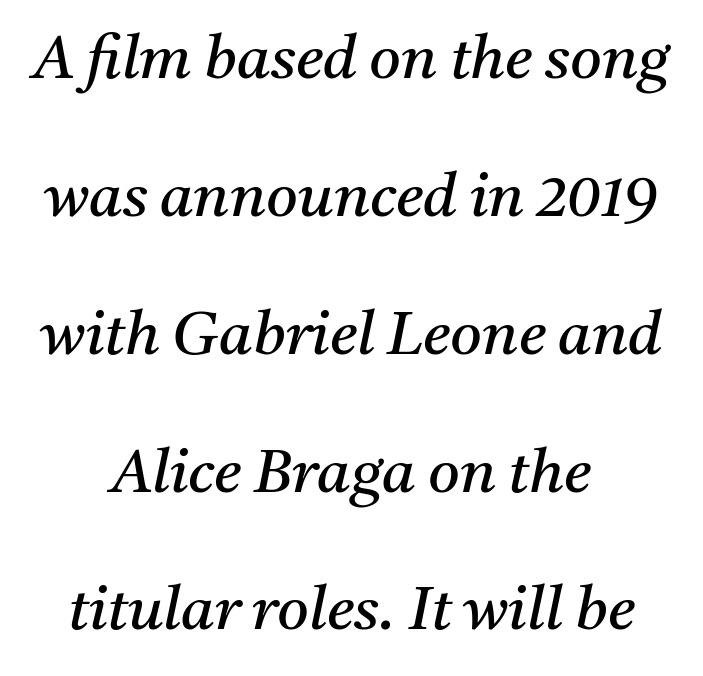
Characters are canted at an angle relative to the baseline's perpendicular. This rendering employs a face with finishing strokes, i.e., a serif. The space between consecutive lines is lavish. Leftover space on each line is divided equally before and after the words.
